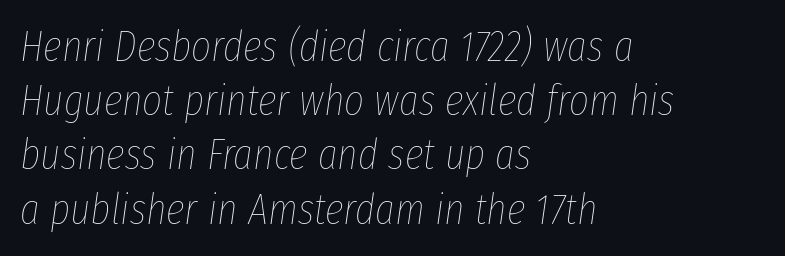
Q: Is the text bold? A: No.
Q: Is the text italic (slanted)? A: Yes, it leans right by about 8 degrees.
Q: Is the text underlined? A: No.
Q: How is the paragraph aligned? A: Left-aligned.
Q: Is the spacing between letters normal or unusually wide? A: Normal.
Q: Is the spacing between lines tight, normal or loose? A: Normal.
Q: Width (condensed, normal, or wide)? A: Condensed.
Q: Stroke contrast? A: Low.
Q: x-height? A: Medium.
Q: Monospaced? A: No.
